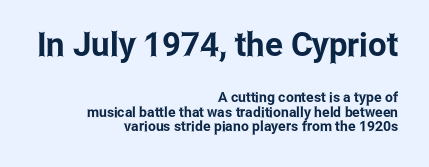
Q: Is the text italic (slanted)? A: No, it is upright.
Q: Is the typeface a serif or a sans-serif typeface? A: Sans-serif.
Q: Is the text underlined? A: No.
Q: How is the paragraph aligned? A: Right-aligned.
Q: Is the spacing between letters normal or unusually wide? A: Normal.
Q: Is the spacing between lines tight, normal or loose? A: Tight.
Q: Which block of text is set in a larger size, the first (top) or the second (bottom)? A: The first (top) one.
Q: Width (condensed, normal, or wide)? A: Condensed.
Q: Stroke contrast? A: Low.
Q: x-height? A: Medium.
Q: Monospaced? A: No.
